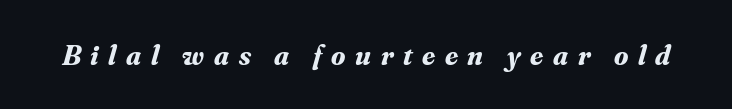
Q: Is the text bold? A: Yes.
Q: Is the text italic (slanted)? A: Yes, it leans right by about 16 degrees.
Q: Is the typeface a serif or a sans-serif typeface? A: Serif.
Q: Is the text underlined? A: No.
Q: Is the spacing between letters normal or unusually wide? A: Unusually wide.
Q: Width (condensed, normal, or wide)? A: Normal.
Q: Stroke contrast? A: Medium.
Q: x-height? A: Small.
Q: Monospaced? A: No.
